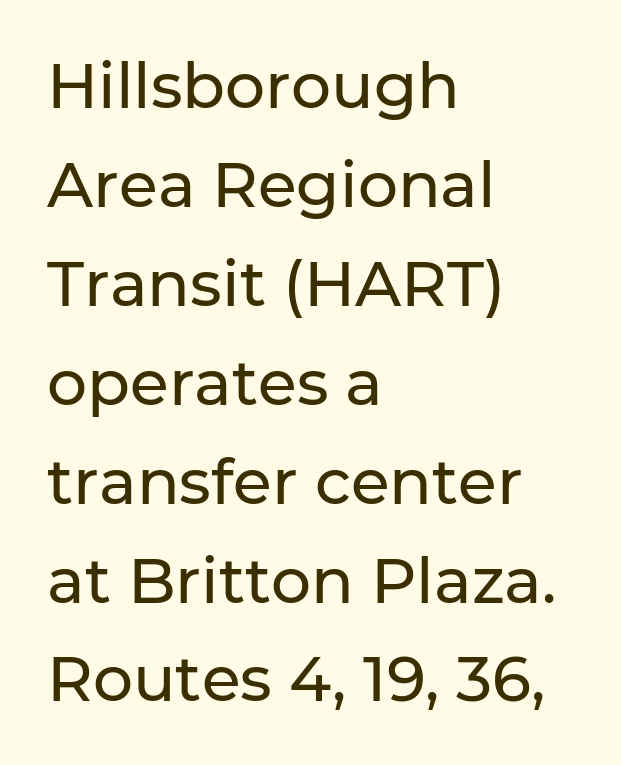
Q: Is the text italic (slanted)? A: No, it is upright.
Q: Is the typeface a serif or a sans-serif typeface? A: Sans-serif.
Q: Is the text underlined? A: No.
Q: How is the paragraph aligned? A: Left-aligned.
Q: Is the spacing between letters normal or unusually wide? A: Normal.
Q: Is the spacing between lines tight, normal or loose? A: Normal.
Q: Width (condensed, normal, or wide)? A: Normal.
Q: Stroke contrast? A: Low.
Q: x-height? A: Medium.
Q: Monospaced? A: No.
